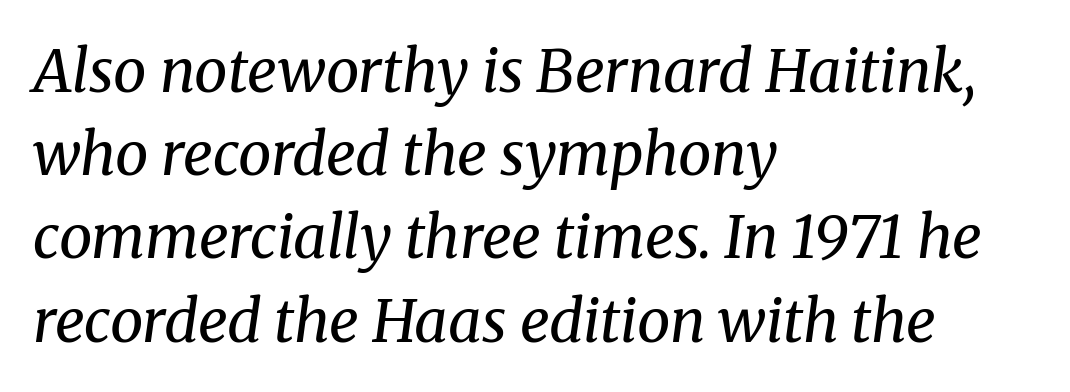
The image shows 59 px regular-weight serif type, italic (leaning right); set left-aligned, normal line spacing (1.41x), normal letter spacing, not underlined; medium stroke contrast and a medium x-height.
